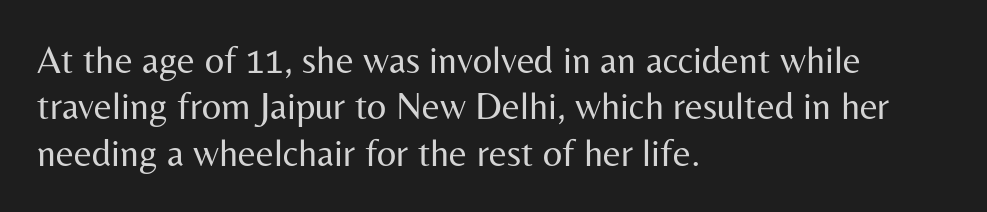
Q: Is the text bold? A: No.
Q: Is the text italic (slanted)? A: No, it is upright.
Q: Is the typeface a serif or a sans-serif typeface? A: Sans-serif.
Q: Is the text underlined? A: No.
Q: How is the paragraph aligned? A: Left-aligned.
Q: Is the spacing between letters normal or unusually wide? A: Normal.
Q: Width (condensed, normal, or wide)? A: Normal.
Q: Stroke contrast? A: Medium.
Q: x-height? A: Medium.
Q: Monospaced? A: No.
